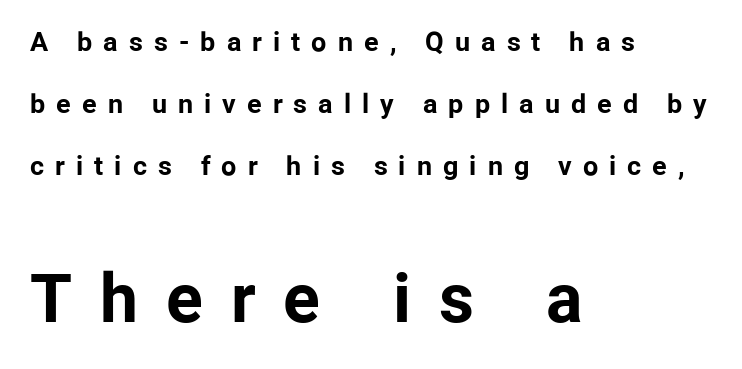
The composition opens small and finishes big. Thick stems and heavy bowls — unmistakably bold. Baseline-to-baseline distance is far greater than the letter height. The rag falls on the right side of this text block. Look at the bottom of the vertical strokes: they stop flat, with no serifs. Think of a printed novel: that variable character pitch is what you see here.
